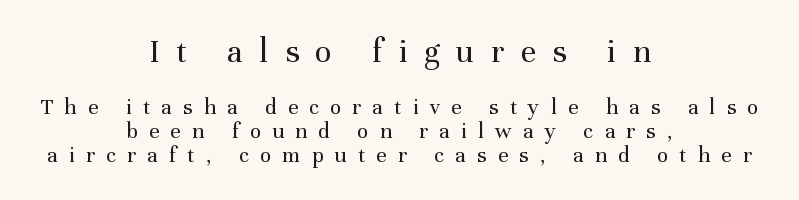
{"serif": "yes", "italic": "no", "bold": "no", "weight": "regular", "width": "normal", "stroke_contrast": "medium", "x_height": "medium", "monospaced": "no", "underline": "no", "align": "center", "line_spacing": "tight", "line_spacing_ratio": 1.03, "letter_spacing": "wide", "letter_spacing_em": 0.49, "larger_block": "first", "size_ratio": 1.48, "glyph_px": 34}
